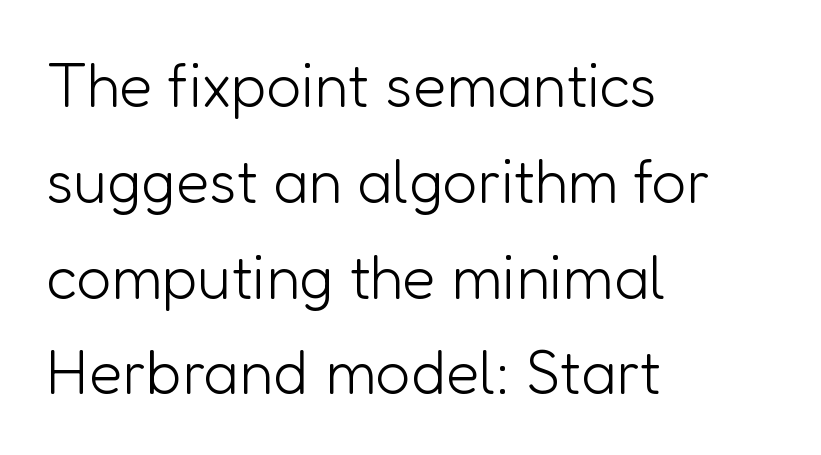
The image shows 61 px light sans-serif type, upright; set left-aligned, normal line spacing (1.57x), normal letter spacing, not underlined; low stroke contrast and a medium x-height.
